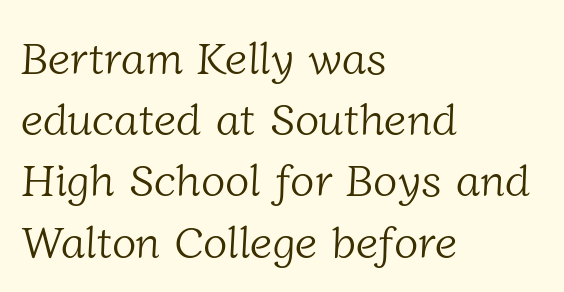
You could not count columns in this text — the font is proportionally spaced. Compared with a centered layout, this one pins lines to the left instead. How are the letters spaced? Ordinarily, with no added tracking. This is serif lettering, the kind often seen in printed books. Evenly set lines give the paragraph a standard silhouette. Check the space under the baseline: it is left empty.
